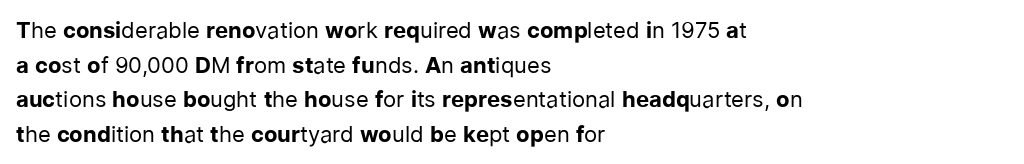
Q: Is the text bold? A: No.
Q: Is the text italic (slanted)? A: No, it is upright.
Q: Is the text underlined? A: No.
Q: How is the paragraph aligned? A: Left-aligned.
Q: Is the spacing between letters normal or unusually wide? A: Normal.
Q: Is the spacing between lines tight, normal or loose? A: Normal.
